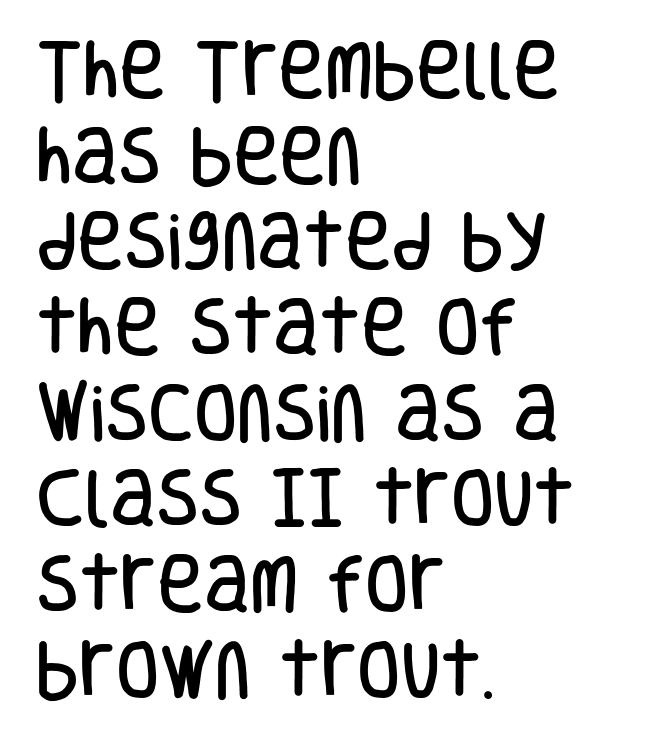
{"serif": "no", "italic": "no", "width": "condensed", "stroke_contrast": "low", "x_height": "large", "monospaced": "no", "underline": "no", "align": "left", "line_spacing": "normal", "line_spacing_ratio": 1.36, "letter_spacing": "normal", "letter_spacing_em": 0.0, "glyph_px": 63}
